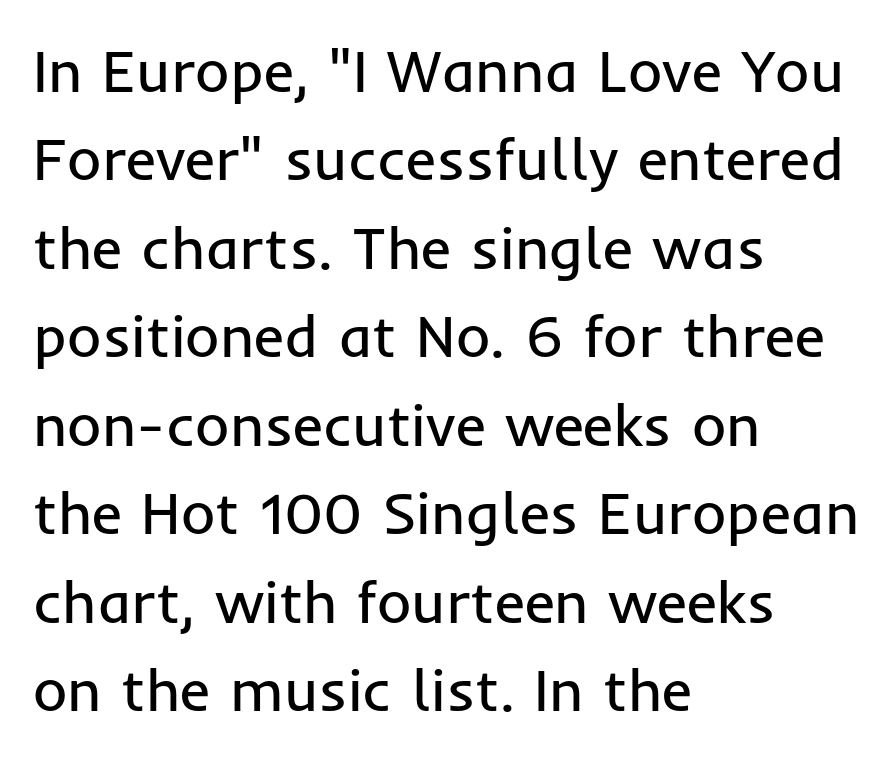
Summary of weight: not heavy and not bold. Decoration check: the copy has no underline. This is roman type, the default non-slanted kind. Students, note that the glyphs here touch the page at normal intervals. Line beginnings align vertically; line endings do not.
